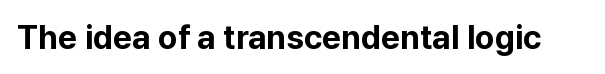
The image shows 33 px bold sans-serif type, upright; set normal letter spacing, not underlined; low stroke contrast and a medium x-height.
